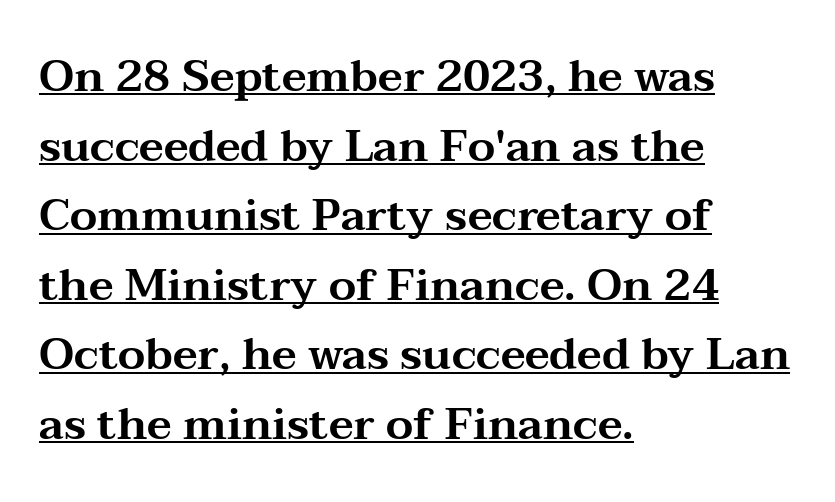
The image shows 44 px wide serif type, upright; set left-aligned, normal line spacing (1.58x), normal letter spacing, underlined; medium stroke contrast and a medium x-height.
